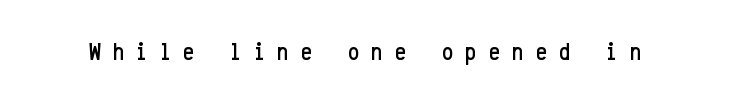
{"italic": "no", "underline": "no", "letter_spacing": "wide", "letter_spacing_em": 0.49, "glyph_px": 25}
